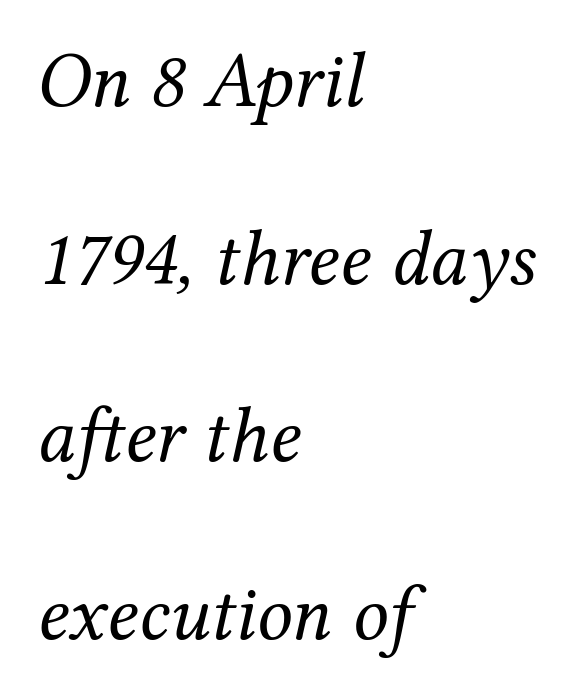
Q: Is the text bold? A: No.
Q: Is the text italic (slanted)? A: Yes, it leans right by about 12 degrees.
Q: Is the typeface a serif or a sans-serif typeface? A: Serif.
Q: Is the text underlined? A: No.
Q: How is the paragraph aligned? A: Left-aligned.
Q: Is the spacing between letters normal or unusually wide? A: Normal.
Q: Is the spacing between lines tight, normal or loose? A: Loose.
Q: Width (condensed, normal, or wide)? A: Normal.
Q: Stroke contrast? A: Medium.
Q: x-height? A: Medium.
Q: Monospaced? A: No.
